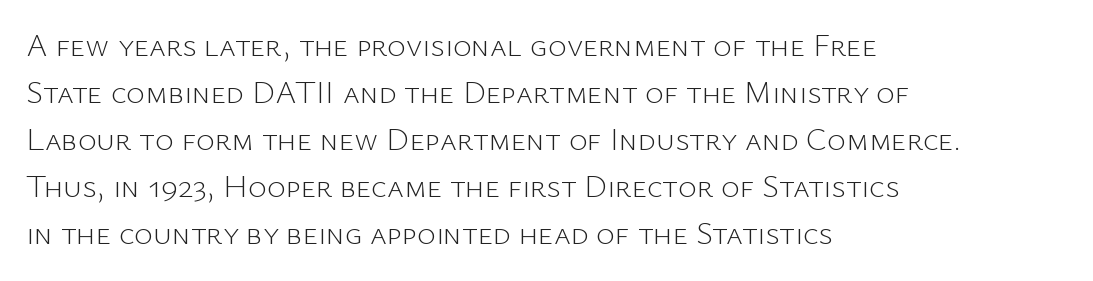
Q: Is the text bold? A: No.
Q: Is the text italic (slanted)? A: No, it is upright.
Q: Is the typeface a serif or a sans-serif typeface? A: Sans-serif.
Q: Is the text underlined? A: No.
Q: How is the paragraph aligned? A: Left-aligned.
Q: Is the spacing between letters normal or unusually wide? A: Normal.
Q: Is the spacing between lines tight, normal or loose? A: Normal.
Q: Width (condensed, normal, or wide)? A: Normal.
Q: Stroke contrast? A: Low.
Q: x-height? A: Medium.
Q: Monospaced? A: No.
